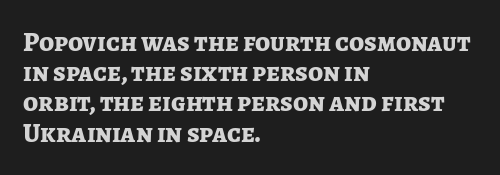
The image shows 27 px bold type, upright; set left-aligned, tight line spacing (1.12x), normal letter spacing, not underlined.
